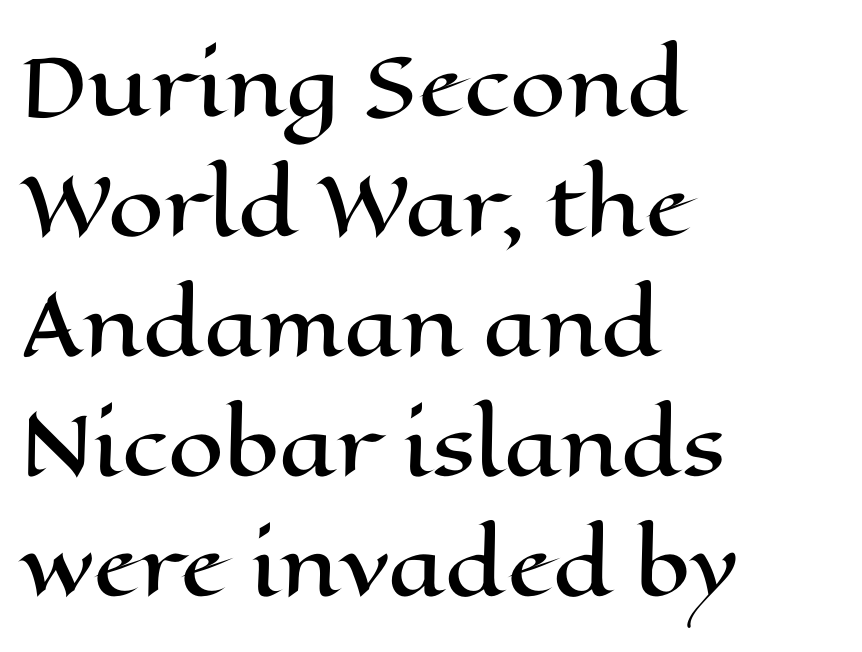
{"italic": "no", "width": "wide", "stroke_contrast": "high", "x_height": "medium", "monospaced": "no", "underline": "no", "align": "left", "line_spacing": "normal", "line_spacing_ratio": 1.5, "letter_spacing": "normal", "letter_spacing_em": 0.0, "glyph_px": 80}
